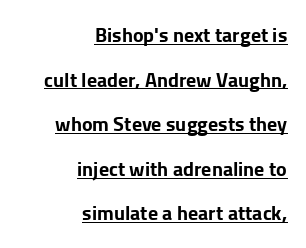
{"italic": "no", "bold": "yes", "underline": "yes", "align": "right", "line_spacing": "loose", "line_spacing_ratio": 2.23, "letter_spacing": "normal", "letter_spacing_em": 0.0, "glyph_px": 20}
